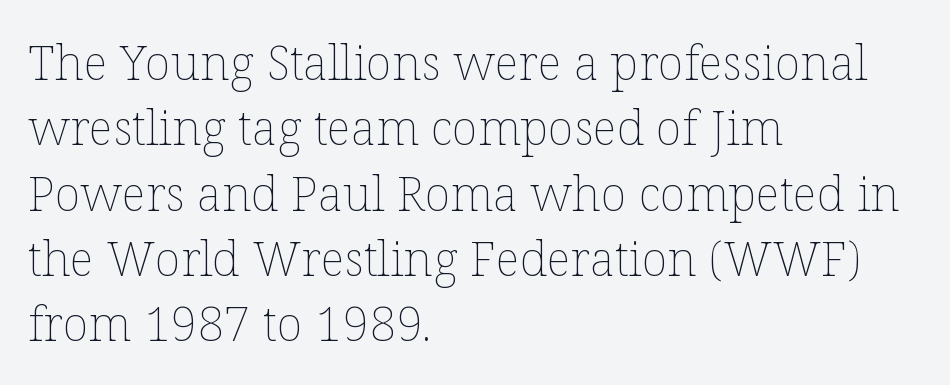
{"italic": "no", "bold": "no", "weight": "thin", "width": "normal", "stroke_contrast": "low", "x_height": "medium", "monospaced": "no", "underline": "no", "align": "left", "line_spacing": "normal", "line_spacing_ratio": 1.36, "letter_spacing": "normal", "letter_spacing_em": 0.0, "glyph_px": 48}
